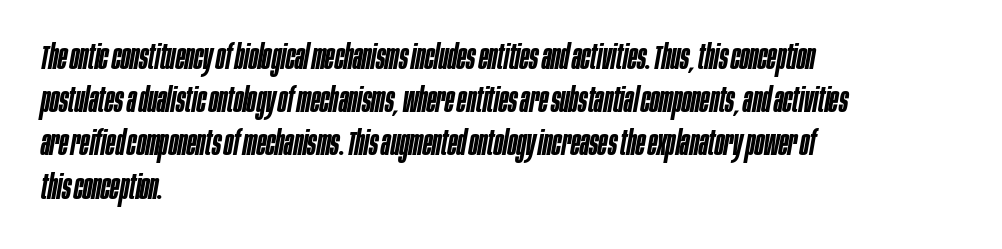
Each letter keeps its own natural width here, so spacing adapts to shape. Check the space under the baseline: it is left empty. Firm but not heavy-handed strokes: this text is semibold. The specimen reads as italic at a glance.
